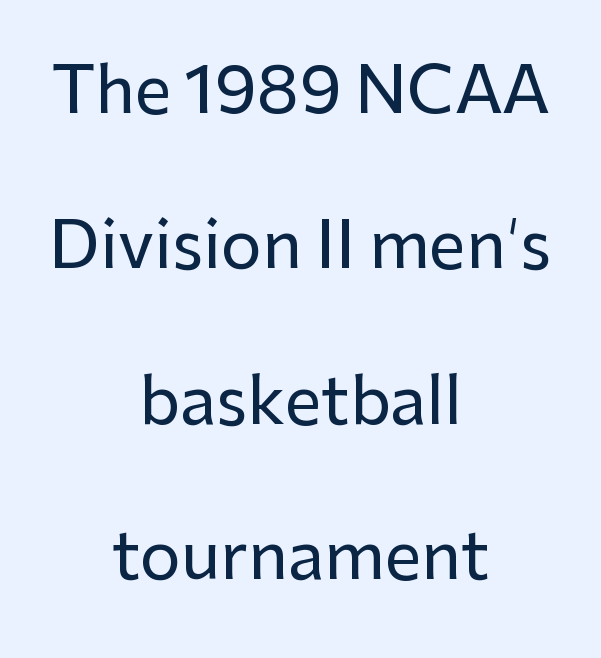
Here the designer chose a conventional face with non-uniform glyph widths. The area under the type is left untouched. Caption: standard tracking, unaltered. Regarding leading, the lines here are spaced well apart.
